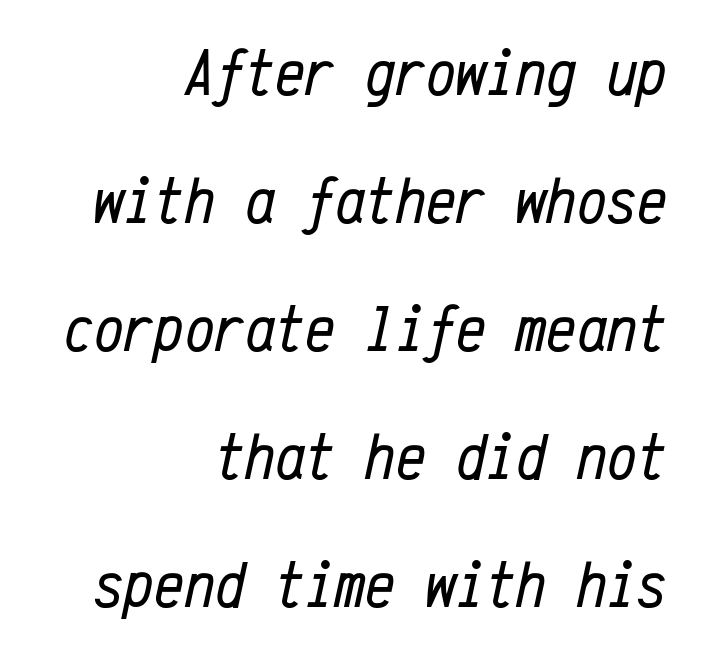
Q: Is the text bold? A: No.
Q: Is the text italic (slanted)? A: Yes, it leans right by about 12 degrees.
Q: Is the text underlined? A: No.
Q: How is the paragraph aligned? A: Right-aligned.
Q: Is the spacing between letters normal or unusually wide? A: Normal.
Q: Is the spacing between lines tight, normal or loose? A: Loose.
Q: Width (condensed, normal, or wide)? A: Condensed.
Q: Stroke contrast? A: Low.
Q: x-height? A: Medium.
Q: Monospaced? A: Yes.
